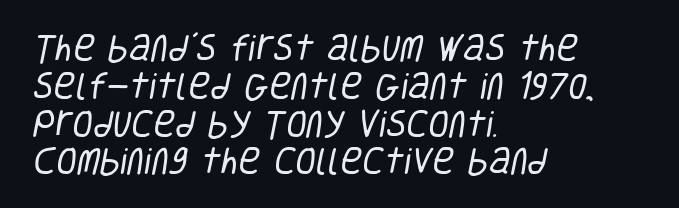
The area under the type is left untouched. Vertically, the passage feels balanced, rows spaced as you'd expect. Inter-character spacing is left at the font's built-in metrics. This sample is left-justified, so line endings fall wherever the words run out.
